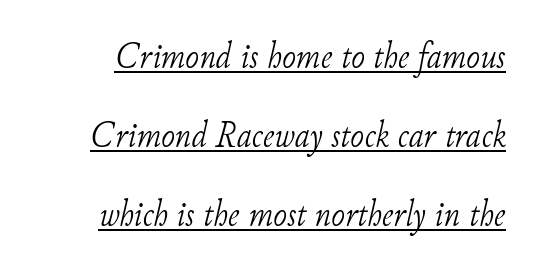
Q: Is the text bold? A: No.
Q: Is the text italic (slanted)? A: Yes, it leans right by about 11 degrees.
Q: Is the typeface a serif or a sans-serif typeface? A: Serif.
Q: Is the text underlined? A: Yes.
Q: Is the spacing between letters normal or unusually wide? A: Normal.
Q: Is the spacing between lines tight, normal or loose? A: Loose.
Q: Width (condensed, normal, or wide)? A: Normal.
Q: Stroke contrast? A: Low.
Q: x-height? A: Small.
Q: Monospaced? A: No.
